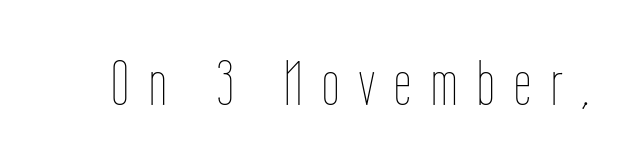
{"italic": "no", "bold": "no", "weight": "thin", "width": "condensed", "stroke_contrast": "low", "x_height": "medium", "monospaced": "no", "underline": "no", "letter_spacing": "wide", "letter_spacing_em": 0.32, "glyph_px": 62}
